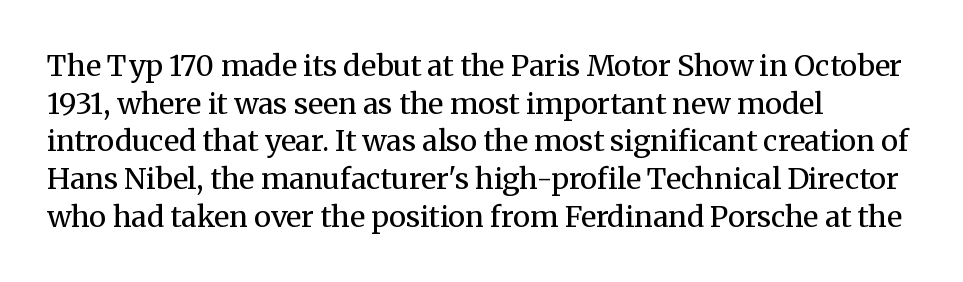
The image shows 29 px regular-weight serif type, upright; set left-aligned, normal line spacing (1.3x), normal letter spacing, not underlined; medium stroke contrast and a medium x-height.
